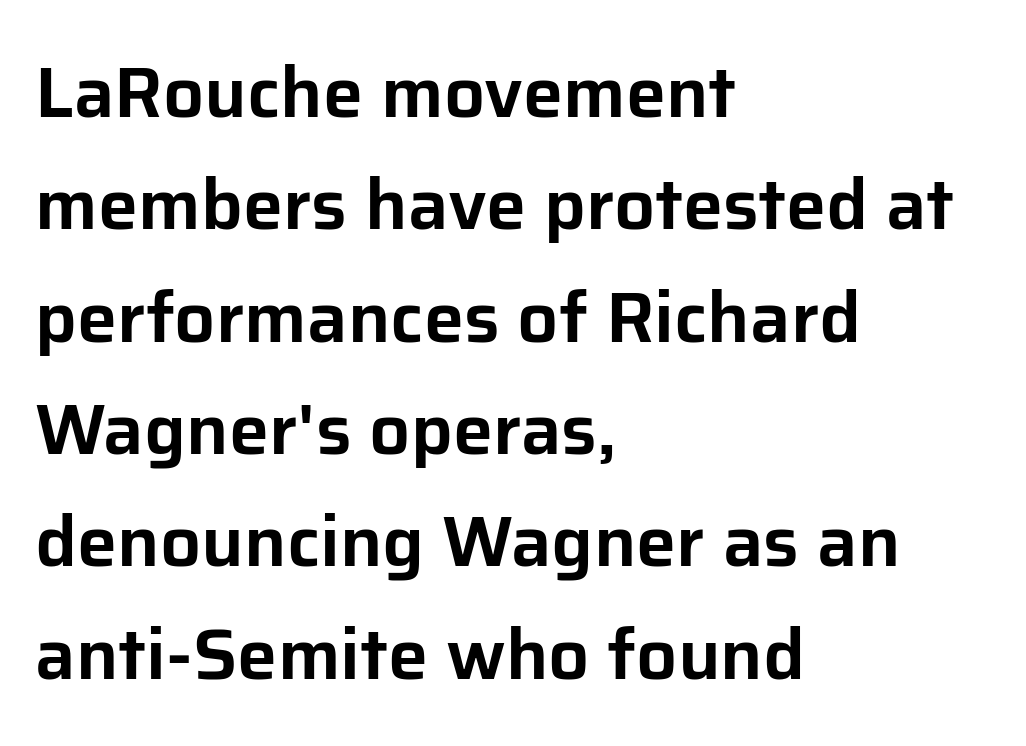
The image shows 72 px sans-serif type, upright; set left-aligned, normal line spacing (1.56x), normal letter spacing, not underlined; low stroke contrast and a medium x-height.
